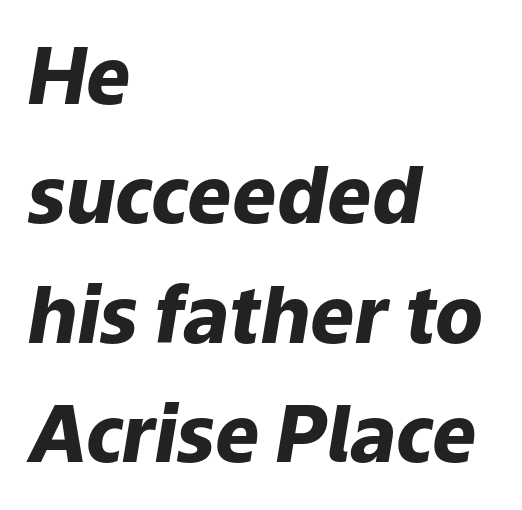
{"italic": "yes", "lean": "right", "slant_degrees": 9, "bold": "yes", "weight": "heavy", "width": "normal", "stroke_contrast": "low", "x_height": "medium", "monospaced": "no", "underline": "no", "align": "left", "line_spacing": "normal", "line_spacing_ratio": 1.53, "letter_spacing": "normal", "letter_spacing_em": 0.0, "glyph_px": 78}
